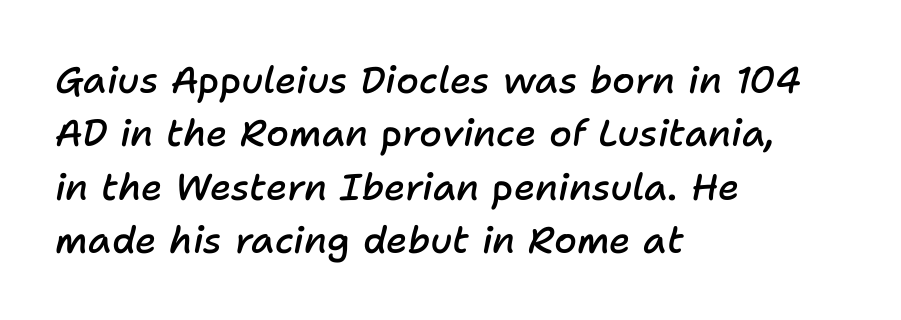
The image shows 37 px semibold type, italic (leaning right); set left-aligned, normal line spacing (1.44x), normal letter spacing, not underlined; low stroke contrast and a medium x-height.
